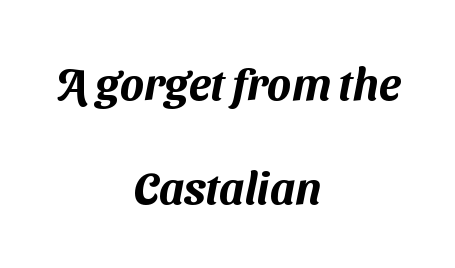
Q: Is the typeface a serif or a sans-serif typeface? A: Sans-serif.
Q: Is the text underlined? A: No.
Q: How is the paragraph aligned? A: Centered.
Q: Is the spacing between letters normal or unusually wide? A: Normal.
Q: Is the spacing between lines tight, normal or loose? A: Loose.
Q: Width (condensed, normal, or wide)? A: Normal.
Q: Stroke contrast? A: Medium.
Q: x-height? A: Medium.
Q: Monospaced? A: No.
